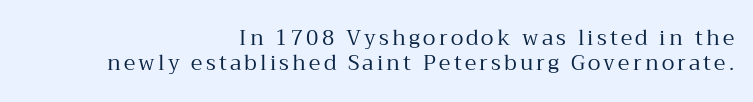
The image shows 21 px text type, upright; set right-aligned, line spacing 1.21x, not underlined.
